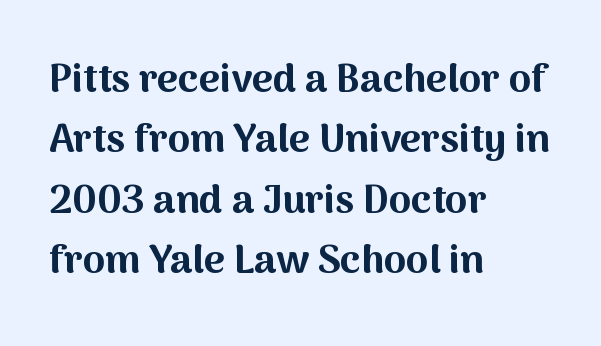
Q: Is the text bold? A: Yes.
Q: Is the text italic (slanted)? A: No, it is upright.
Q: Is the typeface a serif or a sans-serif typeface? A: Sans-serif.
Q: Is the text underlined? A: No.
Q: How is the paragraph aligned? A: Left-aligned.
Q: Is the spacing between letters normal or unusually wide? A: Normal.
Q: Is the spacing between lines tight, normal or loose? A: Normal.
Q: Width (condensed, normal, or wide)? A: Normal.
Q: Stroke contrast? A: Medium.
Q: x-height? A: Medium.
Q: Monospaced? A: No.
